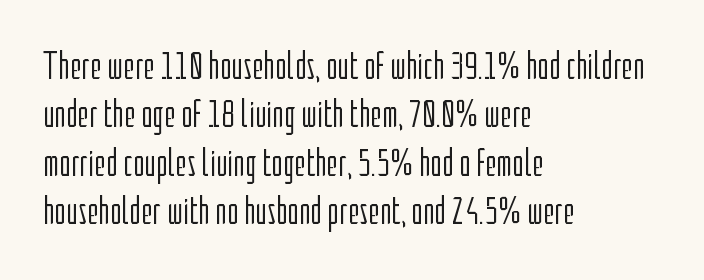
{"serif": "no", "italic": "no", "bold": "no", "weight": "light", "width": "condensed", "stroke_contrast": "low", "x_height": "medium", "monospaced": "no", "underline": "no", "align": "left", "line_spacing_ratio": 1.24, "letter_spacing": "normal", "letter_spacing_em": 0.0, "glyph_px": 39}
